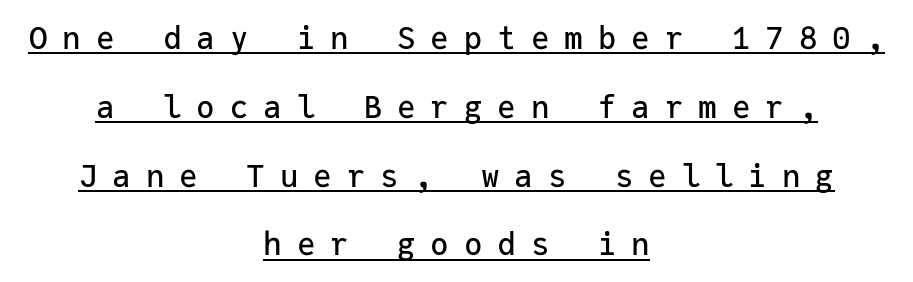
Q: Is the text italic (slanted)? A: No, it is upright.
Q: Is the typeface a serif or a sans-serif typeface? A: Sans-serif.
Q: Is the text underlined? A: Yes.
Q: How is the paragraph aligned? A: Centered.
Q: Is the spacing between letters normal or unusually wide? A: Unusually wide.
Q: Is the spacing between lines tight, normal or loose? A: Loose.
Q: Width (condensed, normal, or wide)? A: Normal.
Q: Stroke contrast? A: Low.
Q: x-height? A: Medium.
Q: Monospaced? A: Yes.
